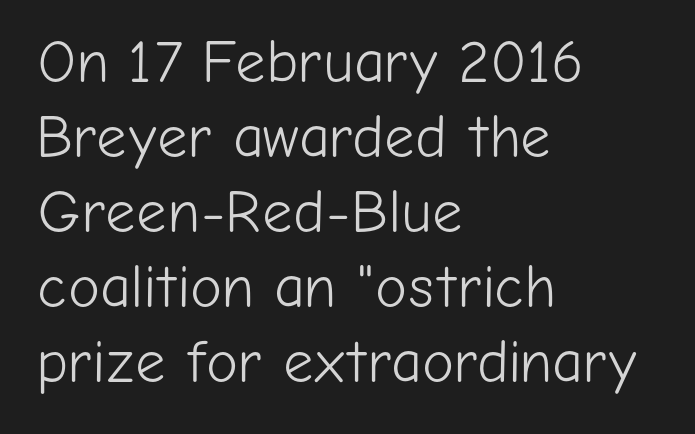
Q: Is the text bold? A: No.
Q: Is the text italic (slanted)? A: No, it is upright.
Q: Is the typeface a serif or a sans-serif typeface? A: Sans-serif.
Q: Is the text underlined? A: No.
Q: How is the paragraph aligned? A: Left-aligned.
Q: Is the spacing between letters normal or unusually wide? A: Normal.
Q: Is the spacing between lines tight, normal or loose? A: Normal.
Q: Width (condensed, normal, or wide)? A: Normal.
Q: Stroke contrast? A: Low.
Q: x-height? A: Medium.
Q: Monospaced? A: No.
